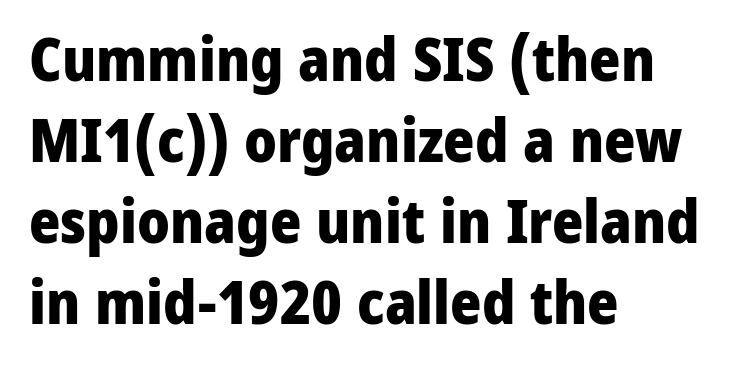
Q: Is the text bold? A: Yes.
Q: Is the text italic (slanted)? A: No, it is upright.
Q: Is the typeface a serif or a sans-serif typeface? A: Sans-serif.
Q: Is the text underlined? A: No.
Q: How is the paragraph aligned? A: Left-aligned.
Q: Is the spacing between letters normal or unusually wide? A: Normal.
Q: Is the spacing between lines tight, normal or loose? A: Normal.
Q: Width (condensed, normal, or wide)? A: Normal.
Q: Stroke contrast? A: Low.
Q: x-height? A: Medium.
Q: Monospaced? A: No.
